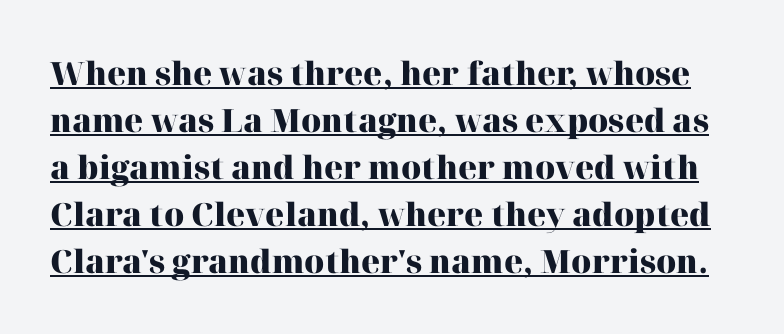
Heft: maximum for text — a bold. How are the letters spaced? Ordinarily, with no added tracking. Interline gaps are of average width in this sample. Underlined type. Little horizontal feet cap the strokes, marking this as serif type.
